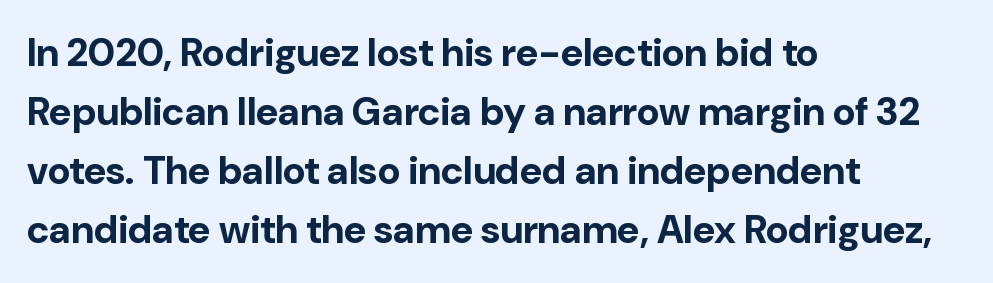
{"serif": "no", "italic": "no", "bold": "yes", "weight": "bold", "width": "normal", "stroke_contrast": "low", "x_height": "medium", "monospaced": "no", "underline": "no", "align": "left", "line_spacing": "normal", "line_spacing_ratio": 1.51, "letter_spacing": "normal", "letter_spacing_em": 0.0, "glyph_px": 39}
